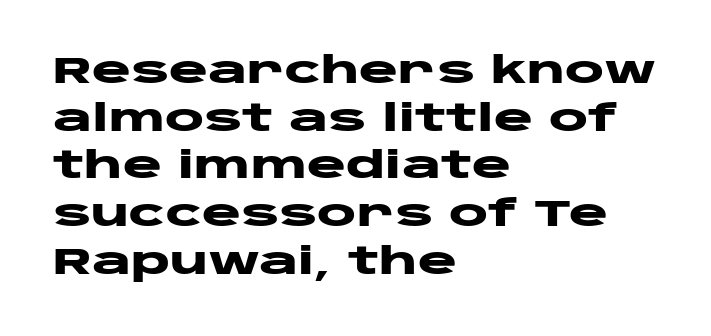
The image shows 37 px heavy, wide sans-serif type, upright; set left-aligned, normal line spacing (1.29x), normal letter spacing, not underlined; low stroke contrast and a large x-height.
